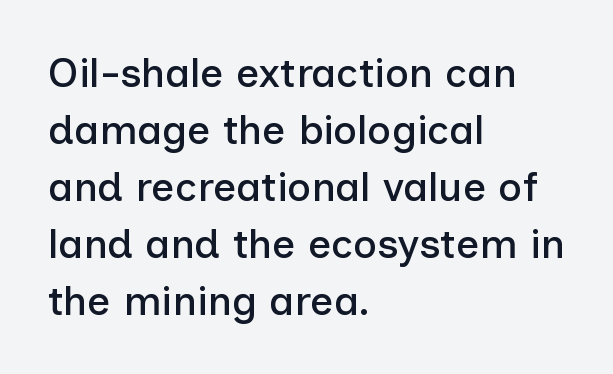
The space directly below the letters is spotless. Tracking here is standard; glyphs follow each other at the usual distance. Style check: upright. The text was rendered using a sans face with plain stroke endings. The face used here is proportionally spaced, like ordinary book or web type.
